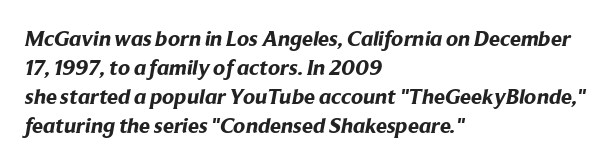
The image shows 22 px bold type; set left-aligned, normal line spacing (1.32x), normal letter spacing, not underlined.
